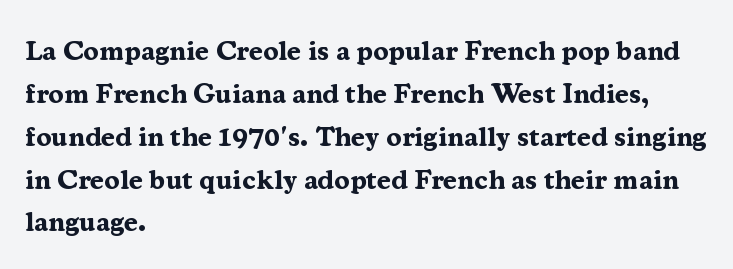
The image shows 28 px bold serif type, upright; set left-aligned, normal line spacing (1.53x), normal letter spacing, not underlined; medium stroke contrast and a medium x-height.
